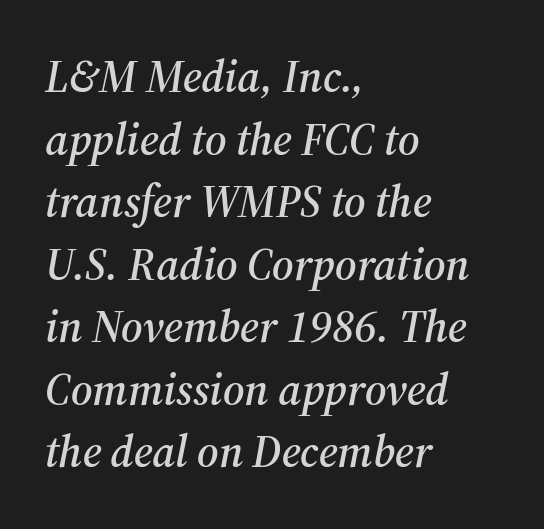
{"serif": "yes", "italic": "yes", "lean": "right", "slant_degrees": 12, "width": "normal", "stroke_contrast": "medium", "x_height": "medium", "monospaced": "no", "underline": "no", "align": "left", "line_spacing": "normal", "line_spacing_ratio": 1.39, "letter_spacing": "normal", "letter_spacing_em": 0.0, "glyph_px": 45}
